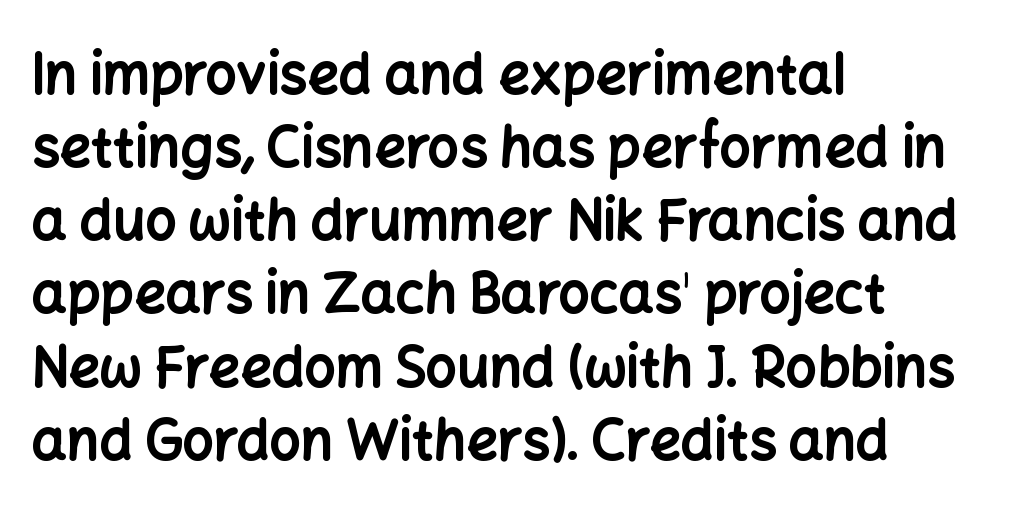
The image shows 55 px bold sans-serif type, upright; set left-aligned, normal line spacing (1.33x), normal letter spacing, not underlined; low stroke contrast and a medium x-height.
